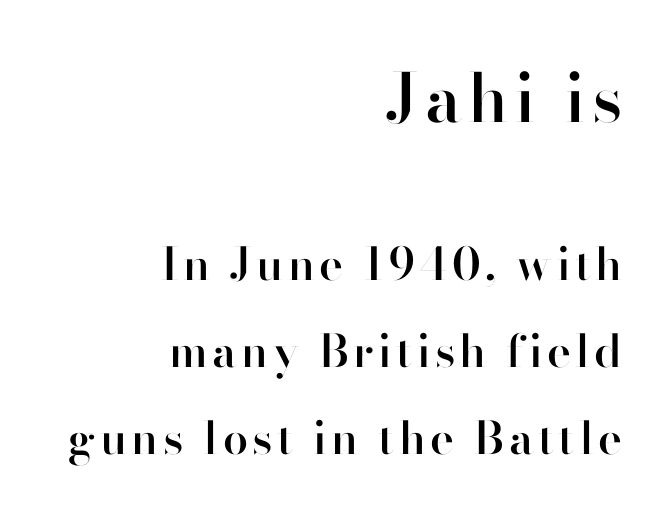
{"serif": "no", "italic": "no", "bold": "semi", "weight": "semibold", "width": "normal", "stroke_contrast": "high", "x_height": "small", "monospaced": "no", "underline": "no", "align": "right", "line_spacing": "loose", "line_spacing_ratio": 1.93, "larger_block": "first", "size_ratio": 1.49, "glyph_px": 67}
